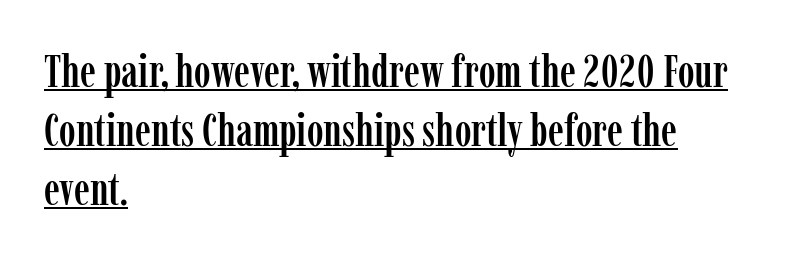
Italic? Not at all — the glyphs are vertical. Is this a fixed-width face? No — the glyphs have proportional, varying widths. A rule runs beneath these lines of type. Line starts are locked; line ends wander. Successive baselines arrive at the customary interval. These lines are composed in type with serifs.
